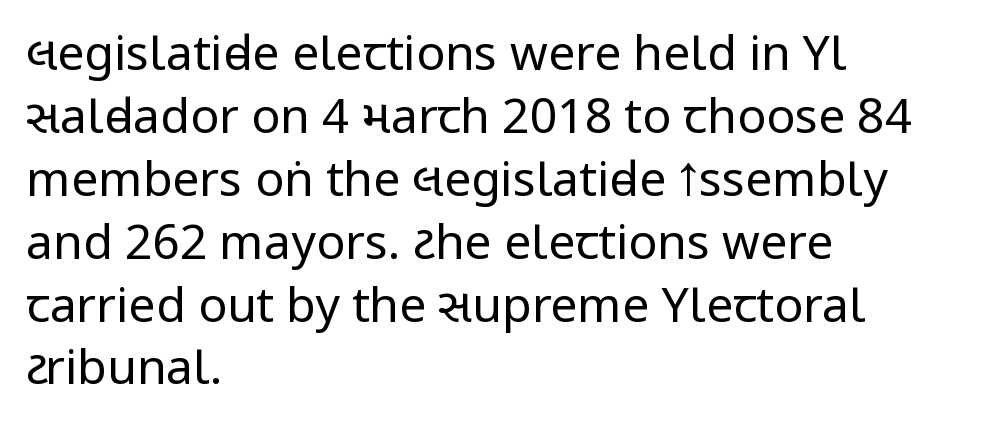
{"serif": "no", "italic": "no", "bold": "no", "weight": "regular", "width": "condensed", "stroke_contrast": "low", "x_height": "large", "monospaced": "no", "underline": "no", "align": "left", "line_spacing": "normal", "line_spacing_ratio": 1.31, "letter_spacing": "normal", "letter_spacing_em": 0.0, "glyph_px": 48}
